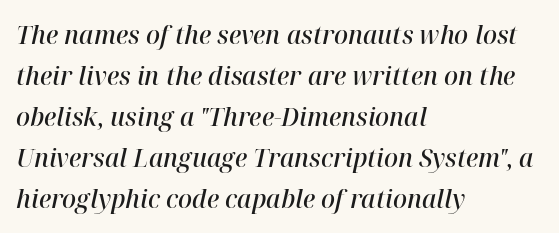
{"italic": "yes", "lean": "right", "slant_degrees": 12, "bold": "semi", "underline": "no", "align": "left", "line_spacing": "normal", "line_spacing_ratio": 1.58, "letter_spacing": "normal", "letter_spacing_em": 0.0, "glyph_px": 26}
